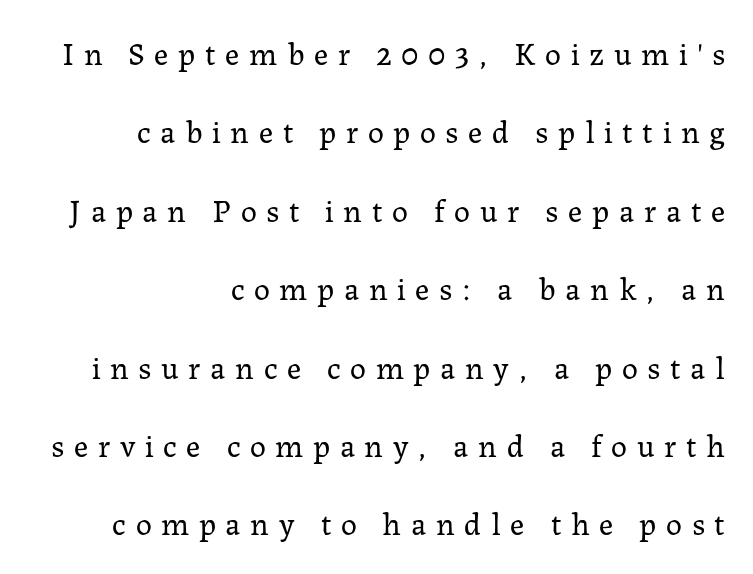
Q: Is the text bold? A: No.
Q: Is the text italic (slanted)? A: No, it is upright.
Q: Is the typeface a serif or a sans-serif typeface? A: Serif.
Q: Is the text underlined? A: No.
Q: How is the paragraph aligned? A: Right-aligned.
Q: Is the spacing between letters normal or unusually wide? A: Unusually wide.
Q: Is the spacing between lines tight, normal or loose? A: Loose.
Q: Width (condensed, normal, or wide)? A: Normal.
Q: Stroke contrast? A: Low.
Q: x-height? A: Medium.
Q: Monospaced? A: No.
